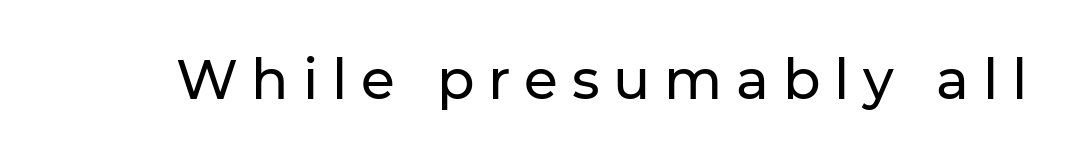
Q: Is the text italic (slanted)? A: No, it is upright.
Q: Is the typeface a serif or a sans-serif typeface? A: Sans-serif.
Q: Is the text underlined? A: No.
Q: Is the spacing between letters normal or unusually wide? A: Unusually wide.
Q: Width (condensed, normal, or wide)? A: Normal.
Q: Stroke contrast? A: Low.
Q: x-height? A: Medium.
Q: Monospaced? A: No.
